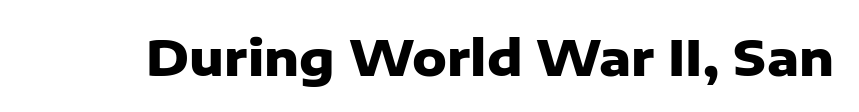
{"serif": "no", "italic": "no", "bold": "yes", "weight": "heavy", "width": "normal", "stroke_contrast": "low", "x_height": "medium", "monospaced": "no", "underline": "no", "letter_spacing": "normal", "letter_spacing_em": 0.0, "glyph_px": 49}
